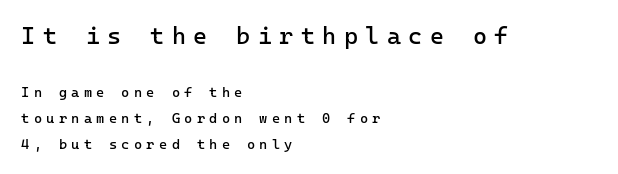
Q: Is the text bold? A: No.
Q: Is the text italic (slanted)? A: No, it is upright.
Q: Is the text underlined? A: No.
Q: How is the paragraph aligned? A: Left-aligned.
Q: Is the spacing between letters normal or unusually wide? A: Unusually wide.
Q: Which block of text is set in a larger size, the first (top) or the second (bottom)? A: The first (top) one.
